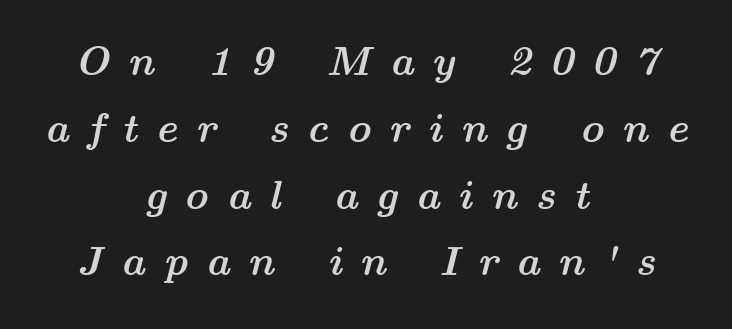
The image shows 41 px semibold, wide type, italic (leaning right); set centered, normal line spacing (1.63x), unusually wide letter spacing (+0.44 em), not underlined; medium stroke contrast and a medium x-height.
